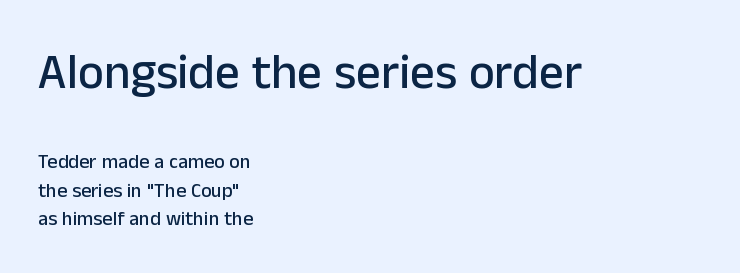
Q: Is the text italic (slanted)? A: No, it is upright.
Q: Is the typeface a serif or a sans-serif typeface? A: Sans-serif.
Q: Is the text underlined? A: No.
Q: How is the paragraph aligned? A: Left-aligned.
Q: Is the spacing between letters normal or unusually wide? A: Normal.
Q: Is the spacing between lines tight, normal or loose? A: Normal.
Q: Which block of text is set in a larger size, the first (top) or the second (bottom)? A: The first (top) one.
Q: Width (condensed, normal, or wide)? A: Normal.
Q: Stroke contrast? A: Low.
Q: x-height? A: Medium.
Q: Monospaced? A: No.
